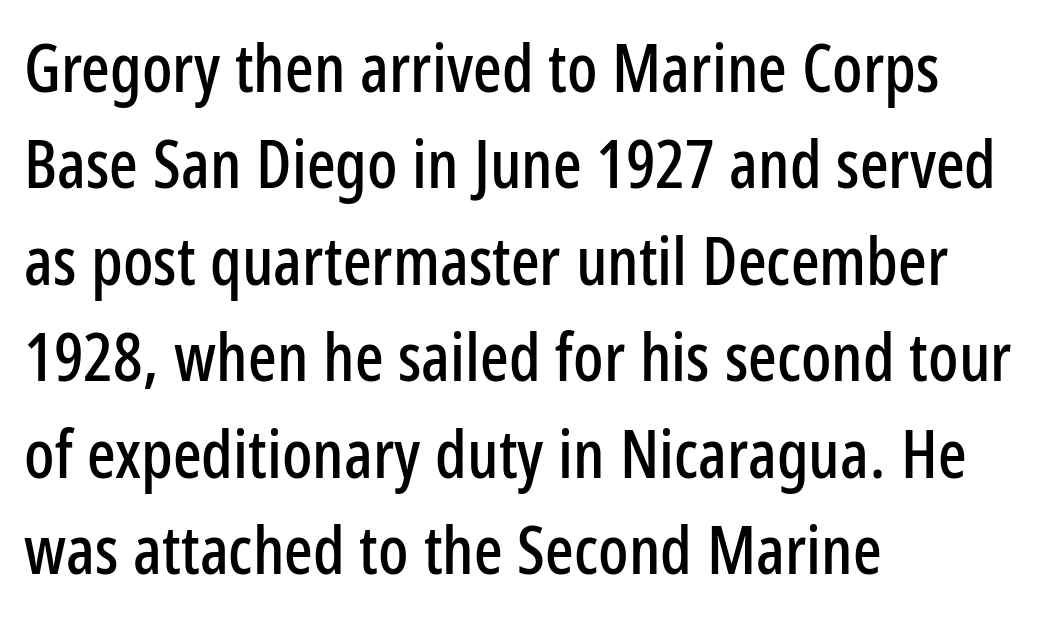
The setting favours the left margin, as ordinary paragraphs usually do. Here the glyphs are tracked normally, forming tight word shapes. Plain, unruled lines of type. This sample uses an upright cut, with every glyph sitting square on the baseline.
